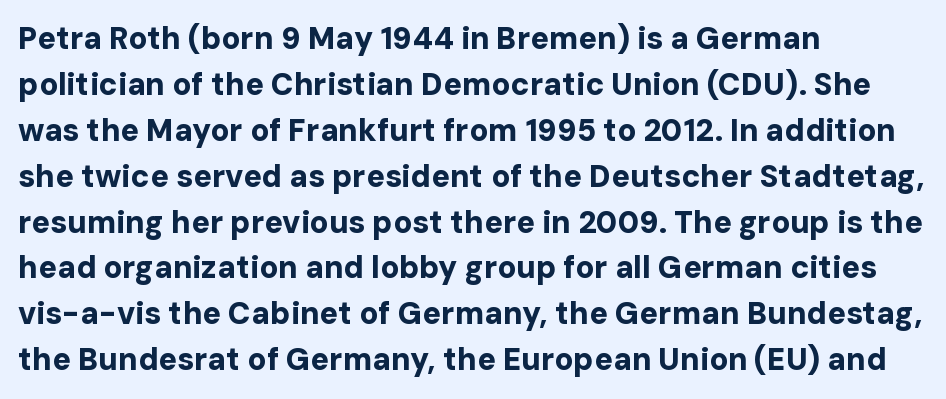
Q: Is the text bold? A: Yes.
Q: Is the text italic (slanted)? A: No, it is upright.
Q: Is the typeface a serif or a sans-serif typeface? A: Sans-serif.
Q: Is the text underlined? A: No.
Q: How is the paragraph aligned? A: Left-aligned.
Q: Is the spacing between letters normal or unusually wide? A: Normal.
Q: Is the spacing between lines tight, normal or loose? A: Normal.
Q: Width (condensed, normal, or wide)? A: Normal.
Q: Stroke contrast? A: Low.
Q: x-height? A: Medium.
Q: Monospaced? A: No.
